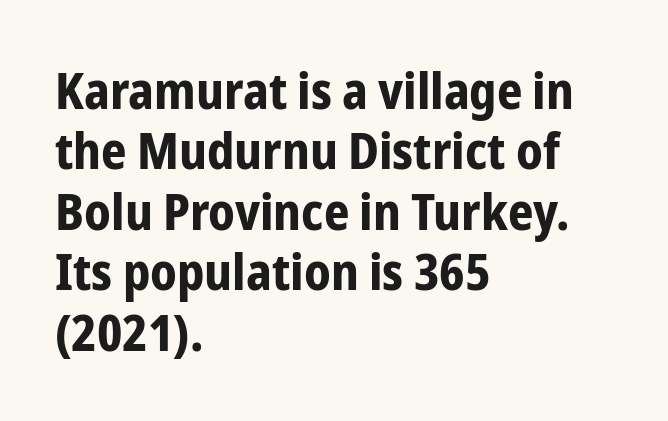
The image shows 50 px bold, condensed sans-serif type, upright; set left-aligned, line spacing 1.21x, normal letter spacing, not underlined; low stroke contrast and a medium x-height.
